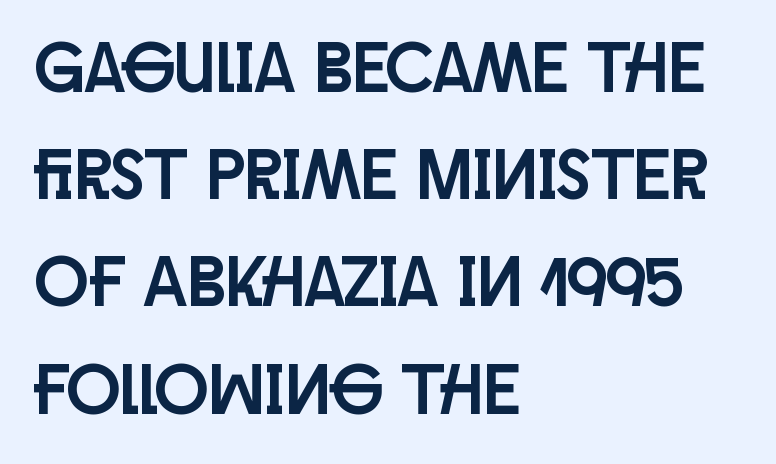
Q: Is the text italic (slanted)? A: No, it is upright.
Q: Is the typeface a serif or a sans-serif typeface? A: Sans-serif.
Q: Is the text underlined? A: No.
Q: How is the paragraph aligned? A: Left-aligned.
Q: Is the spacing between letters normal or unusually wide? A: Normal.
Q: Is the spacing between lines tight, normal or loose? A: Normal.
Q: Width (condensed, normal, or wide)? A: Condensed.
Q: Stroke contrast? A: Low.
Q: x-height? A: Large.
Q: Monospaced? A: No.
